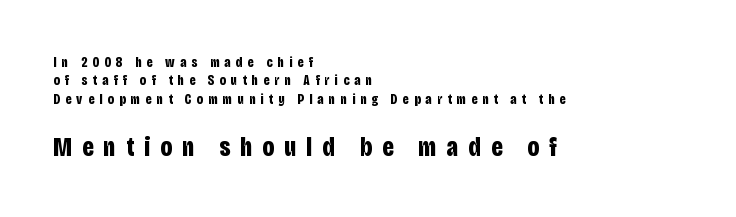
{"italic": "no", "bold": "yes", "underline": "no", "align": "left", "line_spacing": "normal", "line_spacing_ratio": 1.31, "letter_spacing": "wide", "letter_spacing_em": 0.37, "larger_block": "second", "size_ratio": 1.93, "glyph_px": 27}
